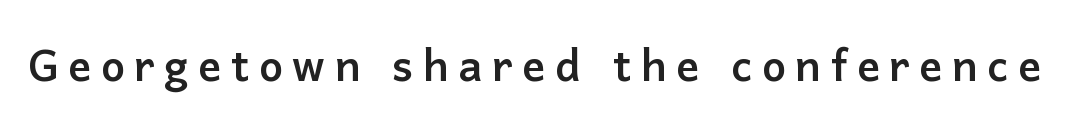
Q: Is the text italic (slanted)? A: No, it is upright.
Q: Is the typeface a serif or a sans-serif typeface? A: Sans-serif.
Q: Is the text underlined? A: No.
Q: Width (condensed, normal, or wide)? A: Normal.
Q: Stroke contrast? A: Low.
Q: x-height? A: Medium.
Q: Monospaced? A: No.
